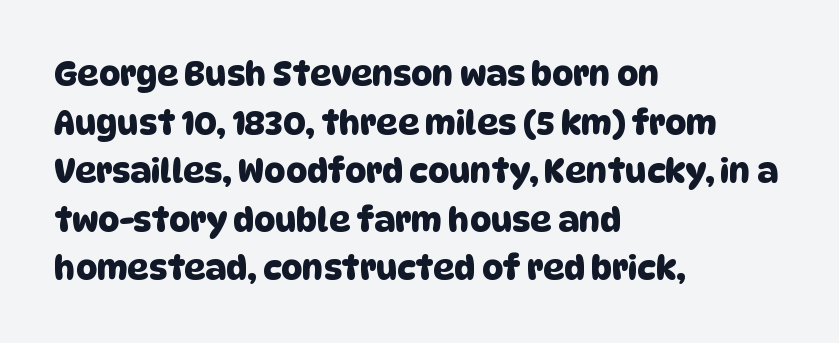
The strip under each line holds only bare page. Normally led — the rows are evenly, conventionally spaced. Look at the bottom of the vertical strokes: they stop flat, with no serifs. The typesetter chose a ragged-right arrangement here.
